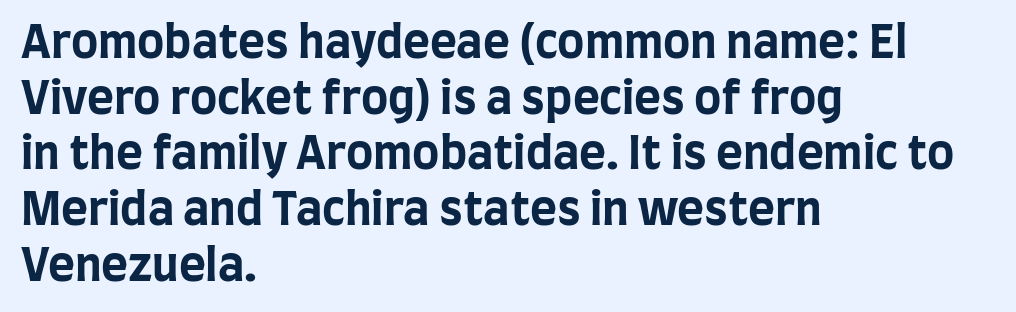
Q: Is the text bold? A: Yes.
Q: Is the text italic (slanted)? A: No, it is upright.
Q: Is the typeface a serif or a sans-serif typeface? A: Sans-serif.
Q: Is the text underlined? A: No.
Q: How is the paragraph aligned? A: Left-aligned.
Q: Is the spacing between letters normal or unusually wide? A: Normal.
Q: Width (condensed, normal, or wide)? A: Condensed.
Q: Stroke contrast? A: Low.
Q: x-height? A: Large.
Q: Monospaced? A: No.
